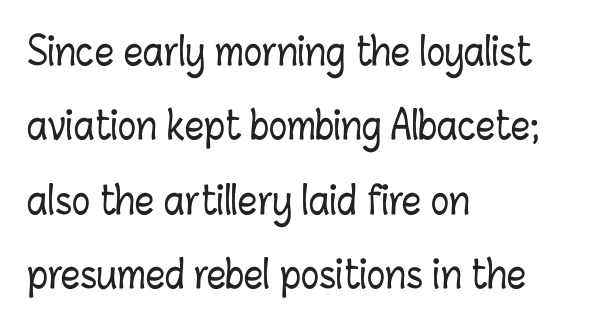
Loosely led — the rows are spread out. This rendering features lettering with no underline. The text block is weighted toward the left margin, trailing off unevenly rightward. Each word holds together tightly as a unit, with standard inter-letter gaps. This is roman type, the default non-slanted kind.
